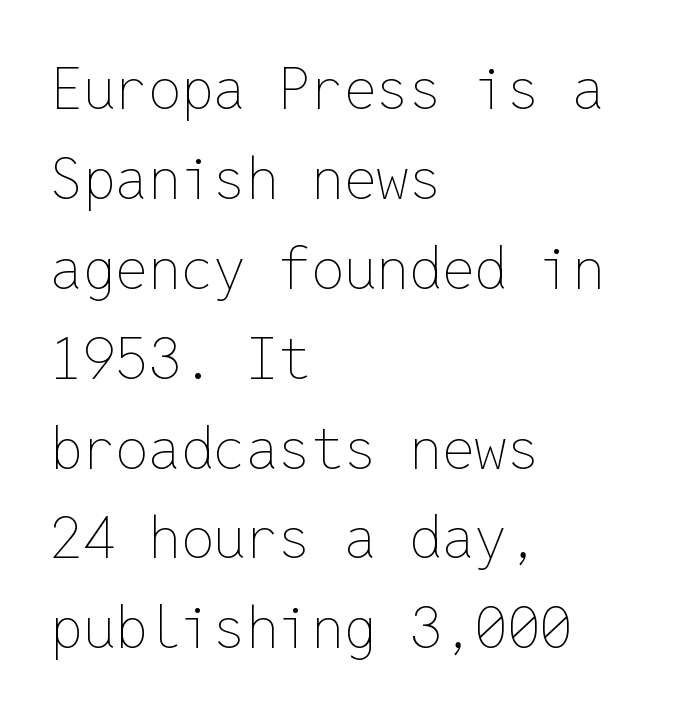
The image shows 58 px thin type, upright, monospaced; set left-aligned, normal line spacing (1.55x), normal letter spacing, not underlined; low stroke contrast and a medium x-height.
